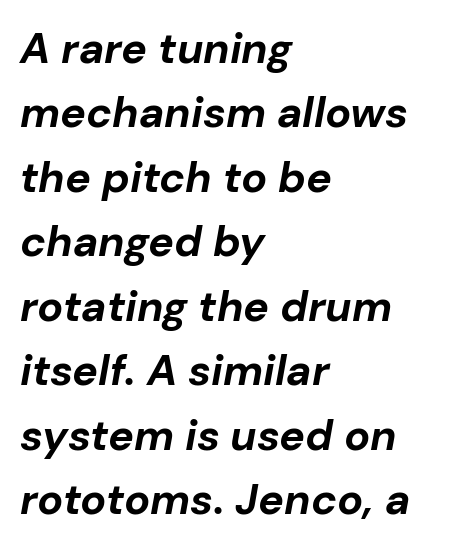
This sample keeps an unexceptional amount of space between lines. Compared with ordinary roman type, these characters are visibly tilted. Notice how thick the strokes are: this is what a full bold looks like. Check under the words: just untouched page. Look at the tracking — it's just the regular setting, nothing added.
